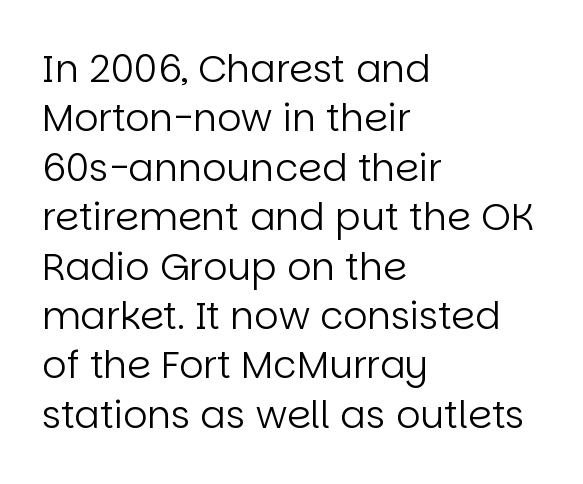
{"serif": "no", "italic": "no", "bold": "no", "weight": "regular", "width": "normal", "stroke_contrast": "low", "x_height": "large", "monospaced": "no", "underline": "no", "align": "left", "line_spacing": "normal", "line_spacing_ratio": 1.3, "letter_spacing": "normal", "letter_spacing_em": 0.0, "glyph_px": 38}
